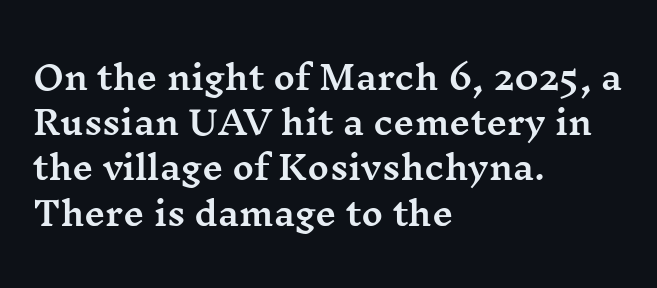
{"serif": "yes", "italic": "no", "width": "wide", "stroke_contrast": "medium", "x_height": "medium", "monospaced": "no", "underline": "no", "align": "left", "line_spacing": "normal", "line_spacing_ratio": 1.37, "letter_spacing": "normal", "letter_spacing_em": 0.0, "glyph_px": 33}
